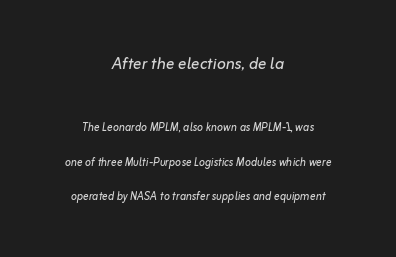
The typesetter chose a symmetrical, centered arrangement here. Underlining? Definitely not there. Standard letterfit; no display-style spreading of the glyphs. Weight: not bold — regular or lighter.
